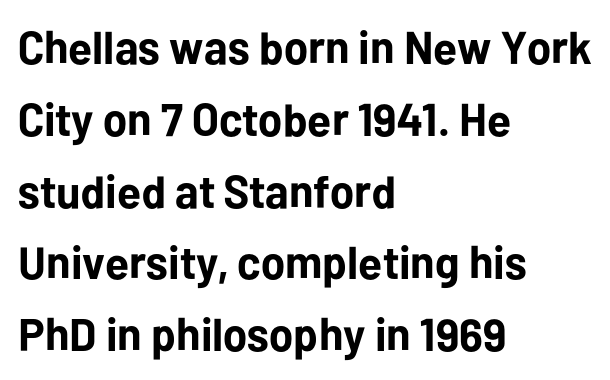
Q: Is the text bold? A: Yes.
Q: Is the text italic (slanted)? A: No, it is upright.
Q: Is the typeface a serif or a sans-serif typeface? A: Sans-serif.
Q: Is the text underlined? A: No.
Q: How is the paragraph aligned? A: Left-aligned.
Q: Is the spacing between letters normal or unusually wide? A: Normal.
Q: Is the spacing between lines tight, normal or loose? A: Normal.
Q: Width (condensed, normal, or wide)? A: Normal.
Q: Stroke contrast? A: Low.
Q: x-height? A: Medium.
Q: Monospaced? A: No.
